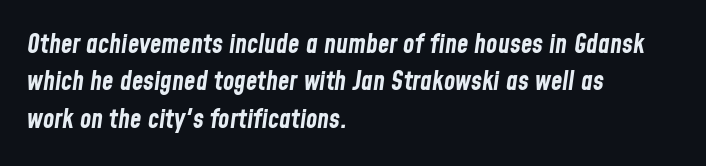
The image shows 26 px bold type, italic (leaning right); set left-aligned, normal line spacing (1.44x), normal letter spacing, not underlined.
